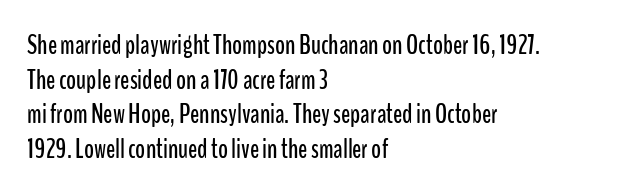
{"italic": "no", "underline": "no", "align": "left", "line_spacing": "normal", "line_spacing_ratio": 1.28, "letter_spacing": "normal", "letter_spacing_em": 0.0, "glyph_px": 27}
